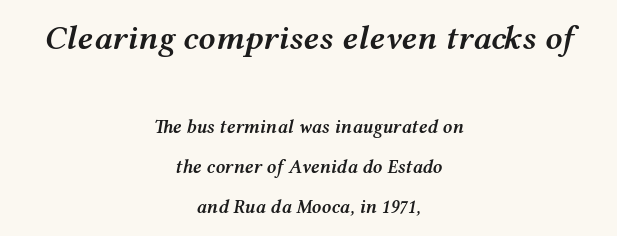
This layout puts the oversized block above and the modest block below. Observe the lean: these are italic letterforms. Here the glyphs are tracked normally, forming tight word shapes. Each letter keeps its own natural width here, so spacing adapts to shape.
